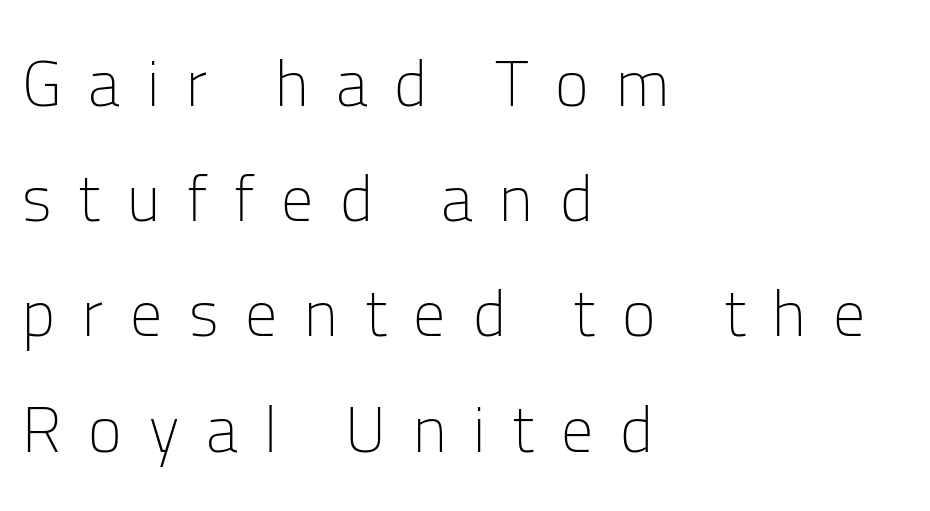
Stems and bowls with no extra thickness — not bold. Stroke terminals: plain, sans-serif. Descenders hang freely into open space. Where is the straight margin? On the left. The tracking reads as deliberately expanded to a designer's eye. The rendering uses natural spacing where letterforms have individual widths.
